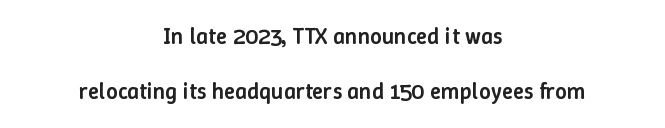
Q: Is the text bold? A: Semi-bold.
Q: Is the text italic (slanted)? A: No, it is upright.
Q: Is the text underlined? A: No.
Q: How is the paragraph aligned? A: Centered.
Q: Is the spacing between letters normal or unusually wide? A: Normal.
Q: Is the spacing between lines tight, normal or loose? A: Loose.
